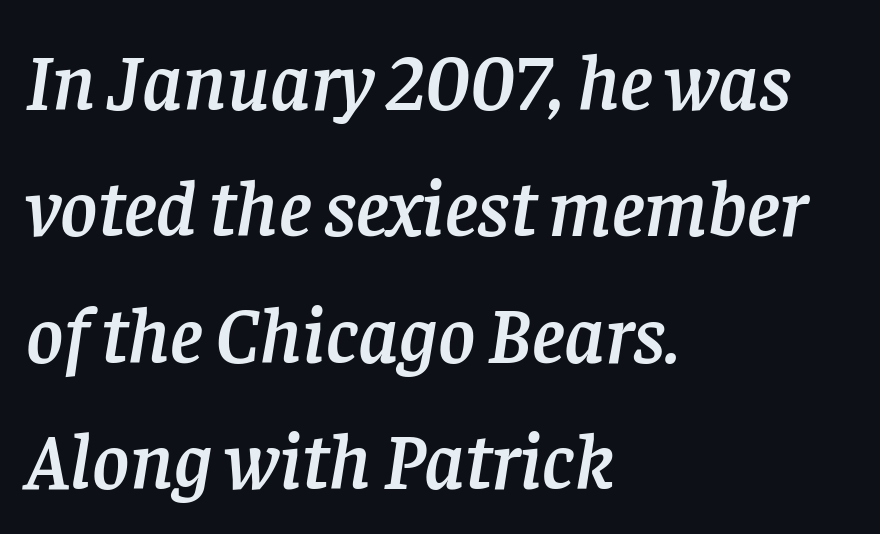
{"serif": "yes", "italic": "yes", "lean": "right", "slant_degrees": 8, "width": "normal", "stroke_contrast": "low", "x_height": "large", "monospaced": "no", "underline": "no", "align": "left", "line_spacing": "normal", "line_spacing_ratio": 1.58, "letter_spacing": "normal", "letter_spacing_em": 0.0, "glyph_px": 80}
